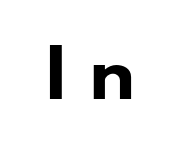
The typeface chosen for these lines omits serifs. The typesetting leans heavy: a genuine bold. There is plenty of visible air inserted between adjacent glyphs. Beneath every word, the page is bare. The rendering uses natural spacing where letterforms have individual widths.
